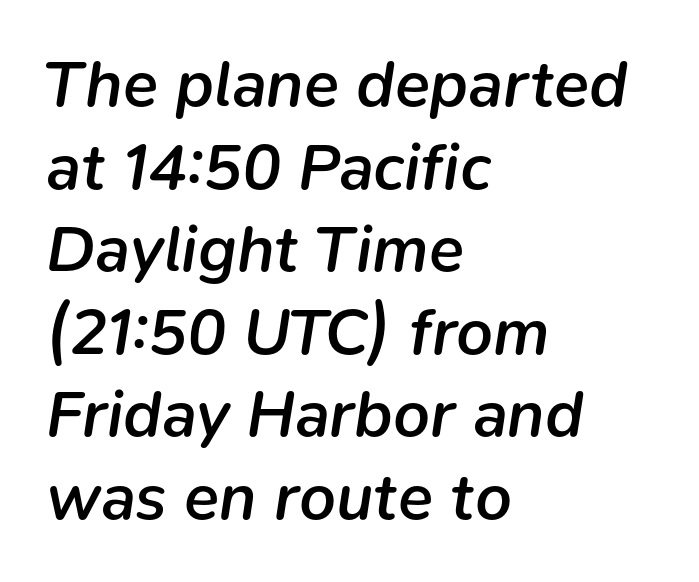
The image shows 65 px semibold type, italic (leaning right); set left-aligned, normal line spacing (1.27x), normal letter spacing, not underlined; low stroke contrast and a medium x-height.
